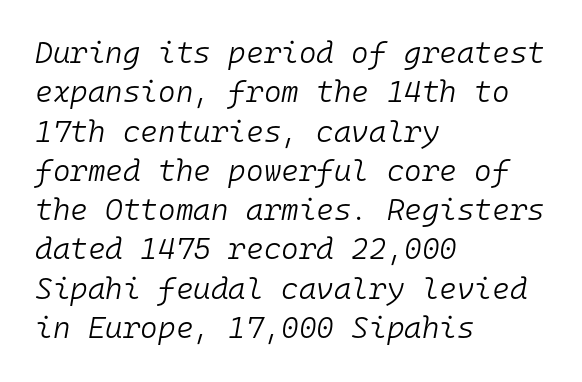
{"italic": "yes", "lean": "right", "slant_degrees": 10, "bold": "no", "weight": "light", "width": "normal", "stroke_contrast": "low", "x_height": "medium", "monospaced": "yes", "underline": "no", "align": "left", "line_spacing": "normal", "line_spacing_ratio": 1.31, "letter_spacing": "normal", "letter_spacing_em": 0.0, "glyph_px": 30}
